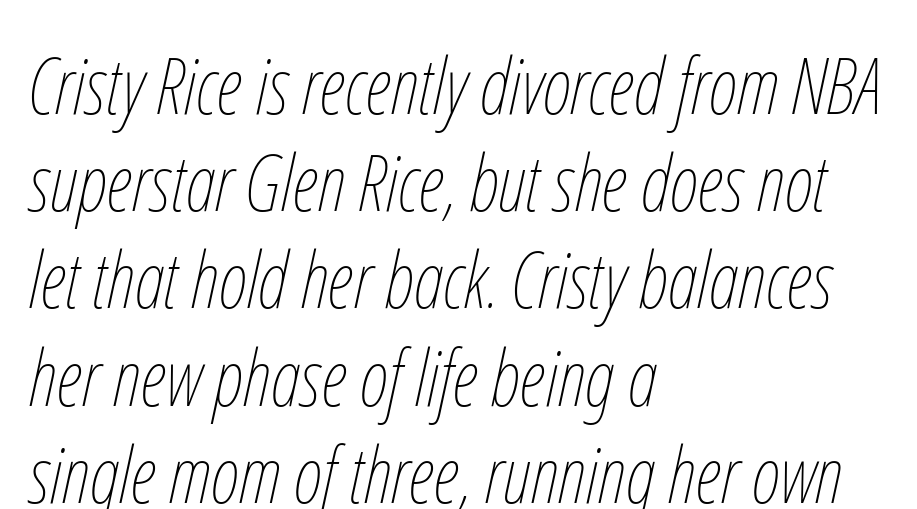
{"italic": "yes", "lean": "right", "slant_degrees": 12, "bold": "no", "weight": "thin", "width": "condensed", "stroke_contrast": "low", "x_height": "medium", "monospaced": "no", "underline": "no", "align": "left", "line_spacing_ratio": 1.23, "letter_spacing": "normal", "letter_spacing_em": 0.0, "glyph_px": 79}
